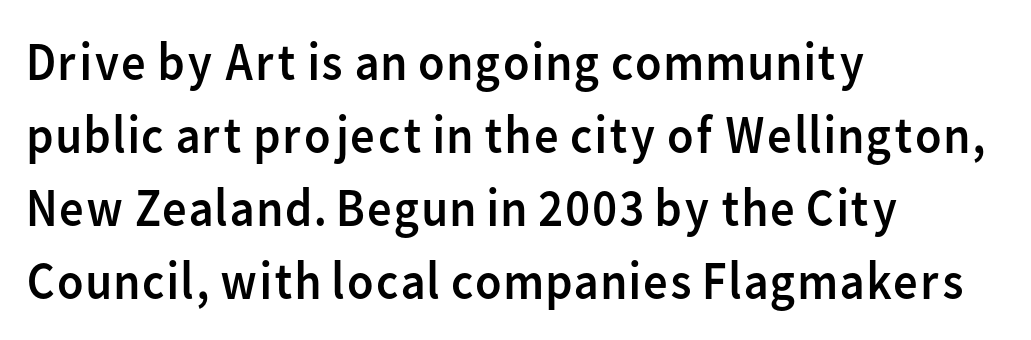
The lettering stays uniformly vertical, giving the passage a roman look. Horizontal bands of white between lines are of average thickness. Alignment: flush left. Spacing verdict: proportional, widths tailored to each character. Is the type heavy? It reads as light-to-regular instead.
